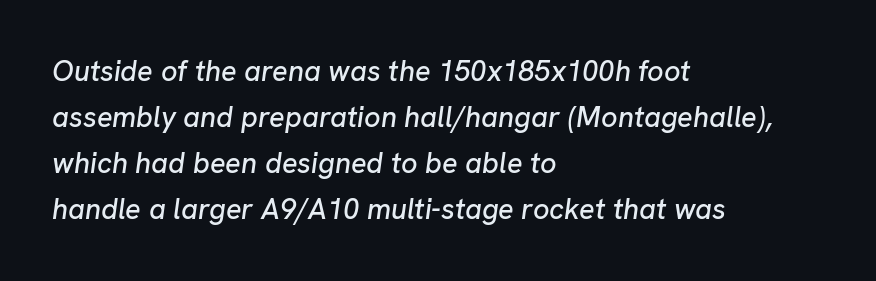
{"italic": "yes", "lean": "right", "slant_degrees": 8, "width": "normal", "stroke_contrast": "low", "x_height": "medium", "monospaced": "no", "underline": "no", "align": "left", "line_spacing": "normal", "line_spacing_ratio": 1.59, "letter_spacing": "normal", "letter_spacing_em": 0.0, "glyph_px": 29}
